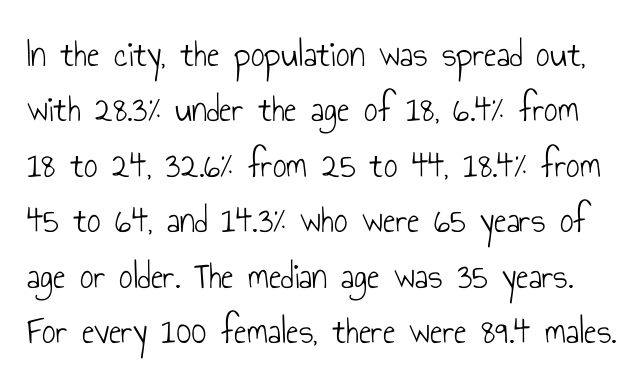
The image shows 38 px light, condensed sans-serif type, upright; set normal line spacing (1.46x), normal letter spacing, not underlined; low stroke contrast and a small x-height.
